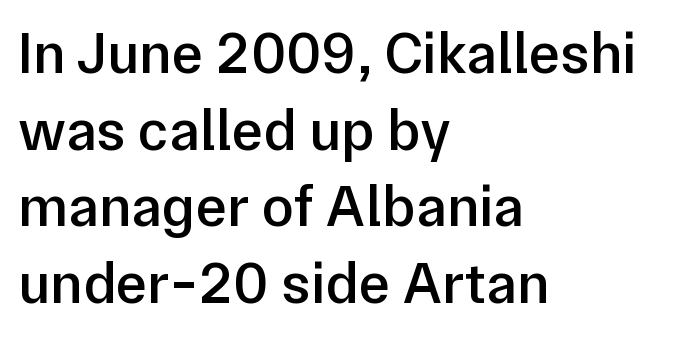
The image shows 59 px semibold sans-serif type, upright; set left-aligned, normal line spacing (1.3x), normal letter spacing, not underlined; low stroke contrast and a medium x-height.
